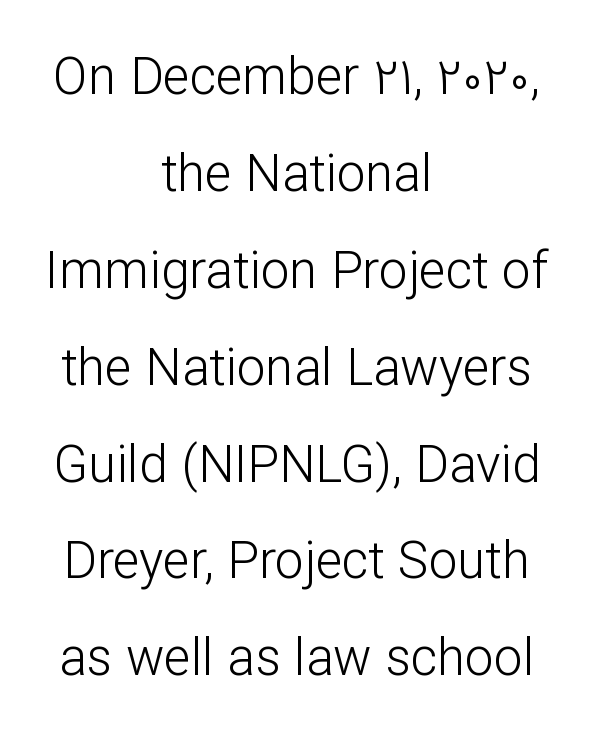
The lines are spread far apart with generous leading. Character widths vary here, with narrow letters taking less room than wide ones. Is the type heavy? It reads as light-to-regular instead. The horizontal fit of the characters is conventional and even. Grotesque or geometric, the face here clearly has no serifs.
